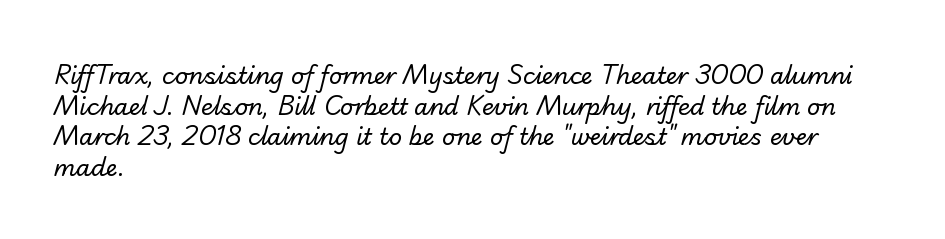
Casual observation: everything's shoved over to the left. The foot of each line stays bare and open. How are the letters spaced? Ordinarily, with no added tracking. Each stroke keeps to a modest, everyday thickness or less.
